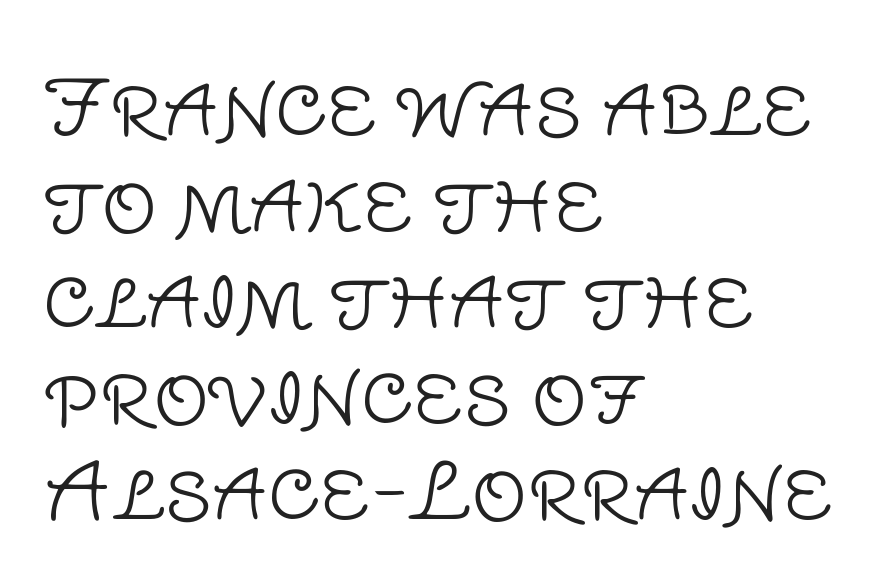
{"serif": "no", "bold": "no", "weight": "light", "width": "normal", "stroke_contrast": "low", "x_height": "large", "monospaced": "no", "underline": "no", "align": "left", "line_spacing_ratio": 1.23, "letter_spacing": "normal", "letter_spacing_em": 0.0, "glyph_px": 78}
